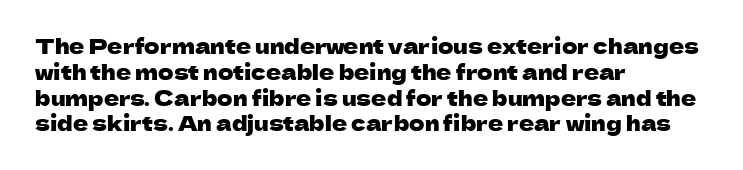
Underline: absent. This rendering uses left alignment, leaving the right contour irregular. A typesetter would mark this as roman, not italic. In terms of letterspacing, this is plain default setting.
